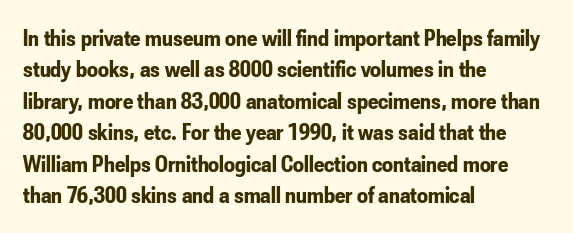
Q: Is the text bold? A: Yes.
Q: Is the text italic (slanted)? A: No, it is upright.
Q: Is the text underlined? A: No.
Q: How is the paragraph aligned? A: Left-aligned.
Q: Is the spacing between letters normal or unusually wide? A: Normal.
Q: Is the spacing between lines tight, normal or loose? A: Normal.
